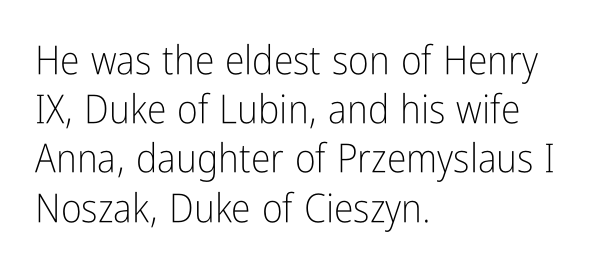
{"serif": "no", "italic": "no", "bold": "no", "weight": "light", "width": "condensed", "stroke_contrast": "low", "x_height": "medium", "monospaced": "no", "underline": "no", "align": "left", "line_spacing_ratio": 1.23, "letter_spacing": "normal", "letter_spacing_em": 0.0, "glyph_px": 40}
